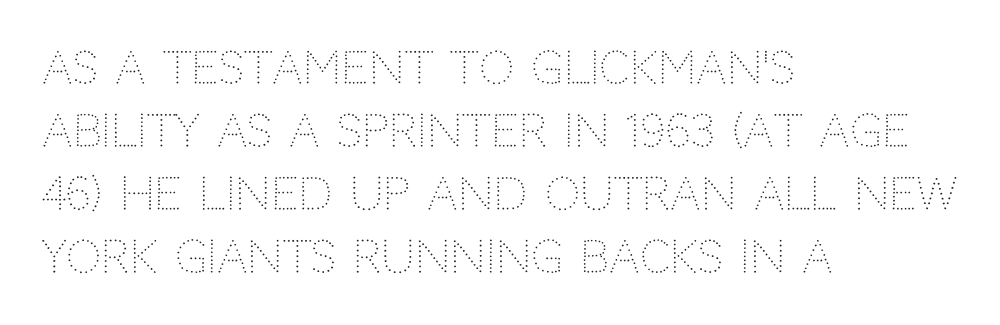
The image shows 44 px light sans-serif type, upright; set left-aligned, normal line spacing (1.43x), normal letter spacing, not underlined; low stroke contrast and a large x-height.
